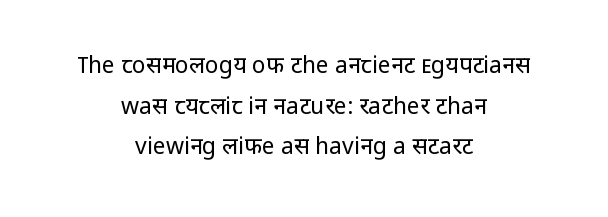
Descenders hang freely into open space. These lines keep a tight, regular rhythm from letter to letter. Compared with a typical body face, this is equally light or lighter still. The passage is arranged like a title page — every line centered. The typography opts for an upright posture over an oblique one.
